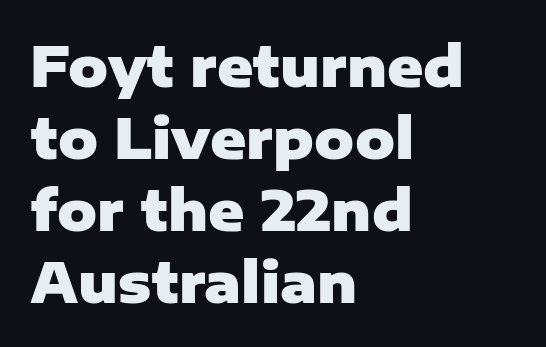
Q: Is the text bold? A: Yes.
Q: Is the text italic (slanted)? A: No, it is upright.
Q: Is the typeface a serif or a sans-serif typeface? A: Sans-serif.
Q: Is the text underlined? A: No.
Q: How is the paragraph aligned? A: Left-aligned.
Q: Is the spacing between letters normal or unusually wide? A: Normal.
Q: Is the spacing between lines tight, normal or loose? A: Normal.
Q: Width (condensed, normal, or wide)? A: Normal.
Q: Stroke contrast? A: Low.
Q: x-height? A: Medium.
Q: Monospaced? A: No.
